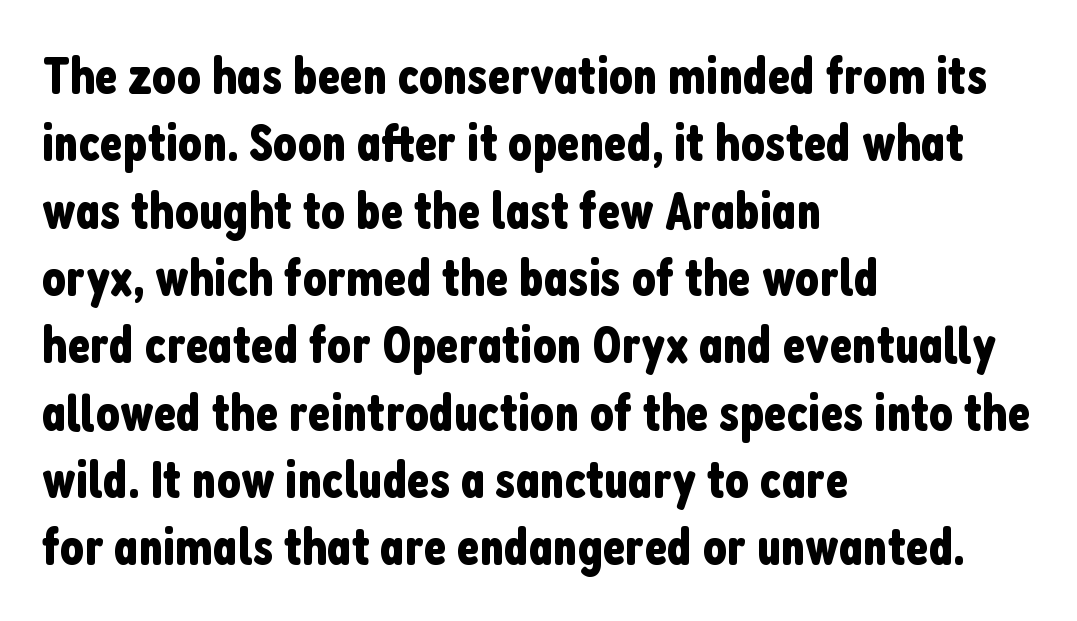
Q: Is the text italic (slanted)? A: No, it is upright.
Q: Is the typeface a serif or a sans-serif typeface? A: Sans-serif.
Q: Is the text underlined? A: No.
Q: How is the paragraph aligned? A: Left-aligned.
Q: Is the spacing between letters normal or unusually wide? A: Normal.
Q: Is the spacing between lines tight, normal or loose? A: Normal.
Q: Width (condensed, normal, or wide)? A: Condensed.
Q: Stroke contrast? A: Low.
Q: x-height? A: Medium.
Q: Monospaced? A: No.
